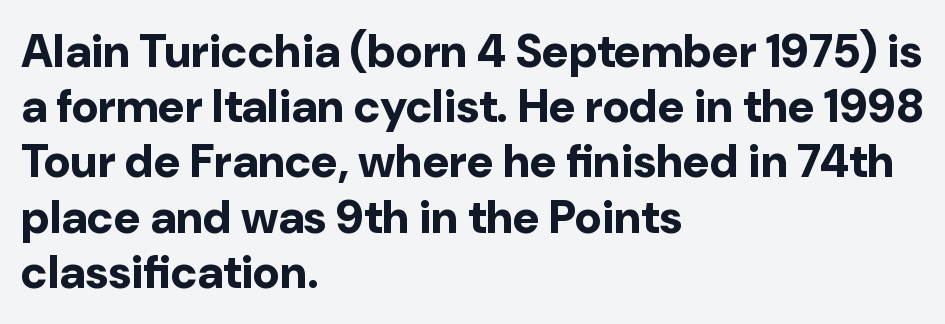
{"serif": "no", "italic": "no", "bold": "yes", "weight": "bold", "width": "normal", "stroke_contrast": "low", "x_height": "medium", "monospaced": "no", "underline": "no", "align": "left", "line_spacing_ratio": 1.2, "letter_spacing": "normal", "letter_spacing_em": 0.0, "glyph_px": 46}
